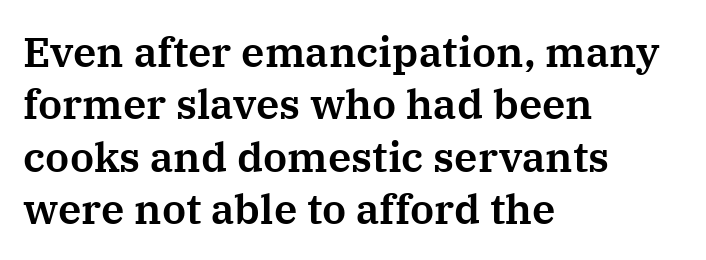
{"serif": "yes", "italic": "no", "width": "normal", "stroke_contrast": "medium", "x_height": "medium", "monospaced": "no", "underline": "no", "align": "left", "line_spacing": "normal", "line_spacing_ratio": 1.25, "letter_spacing": "normal", "letter_spacing_em": 0.0, "glyph_px": 42}
